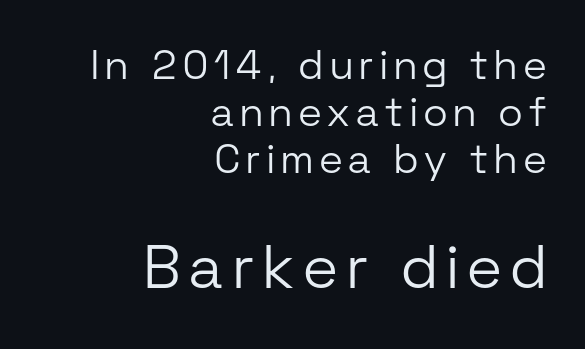
The image shows 61 px light sans-serif type, upright; set right-aligned, tight line spacing (1.15x), not underlined; the second (bottom) block is 1.49x larger; low stroke contrast and a medium x-height.
